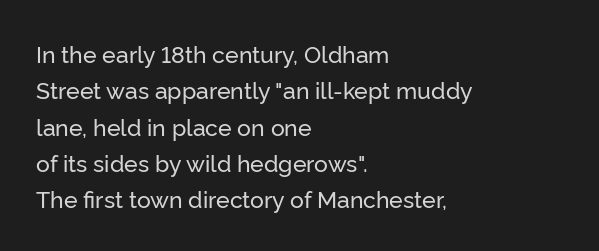
The image shows 23 px text type, upright; set left-aligned, normal line spacing (1.58x), normal letter spacing, not underlined.
